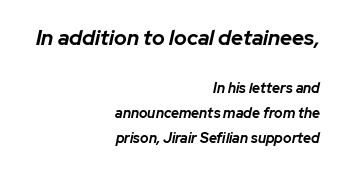
{"italic": "yes", "lean": "right", "slant_degrees": 12, "bold": "yes", "underline": "no", "align": "right", "line_spacing_ratio": 1.8, "letter_spacing": "normal", "letter_spacing_em": 0.0, "larger_block": "first", "size_ratio": 1.5, "glyph_px": 21}
